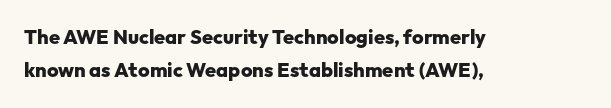
The image shows 20 px bold type, upright; set left-aligned, normal line spacing (1.67x), normal letter spacing, not underlined.
